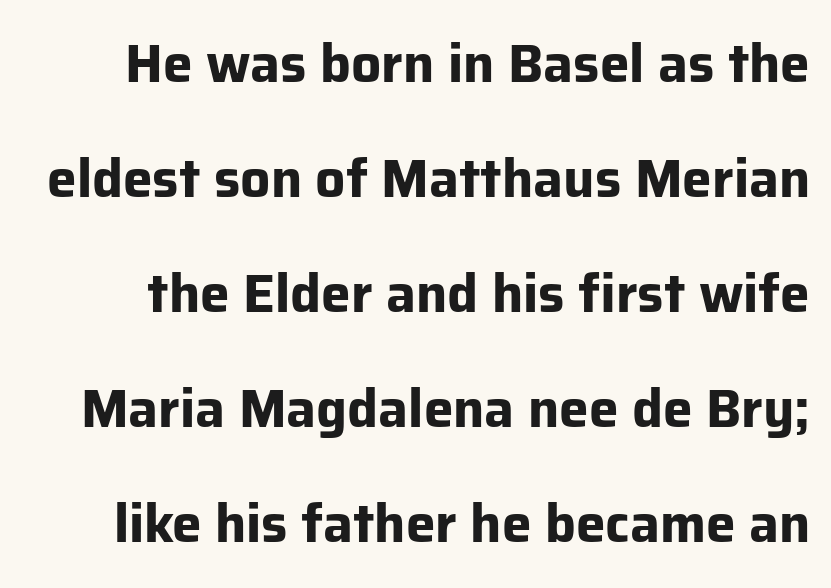
Q: Is the text bold? A: Yes.
Q: Is the text italic (slanted)? A: No, it is upright.
Q: Is the typeface a serif or a sans-serif typeface? A: Sans-serif.
Q: Is the text underlined? A: No.
Q: Is the spacing between letters normal or unusually wide? A: Normal.
Q: Is the spacing between lines tight, normal or loose? A: Loose.
Q: Width (condensed, normal, or wide)? A: Normal.
Q: Stroke contrast? A: Low.
Q: x-height? A: Medium.
Q: Monospaced? A: No.
